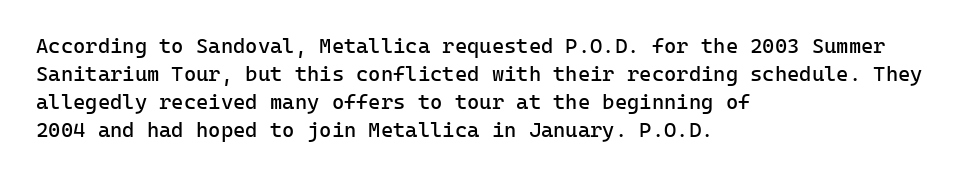
Visually the block forms a straight wall on the left and a jagged coastline on the right. Style check: upright. Bold? No — there's no thickening of the strokes. Notice how descenders clear the ascenders below comfortably — that's standard leading. Each word holds together tightly as a unit, with standard inter-letter gaps.
